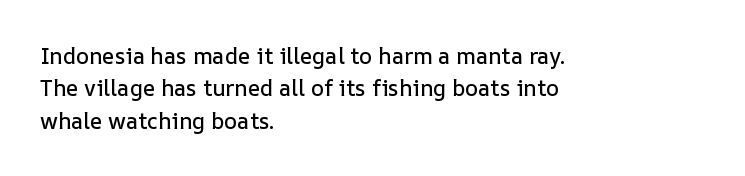
Bare-footed words on every line. The space between consecutive lines is moderate. Caption: standard tracking, unaltered. The lettering holds an erect, upright posture throughout. The text block is weighted toward the left margin, trailing off unevenly rightward.
